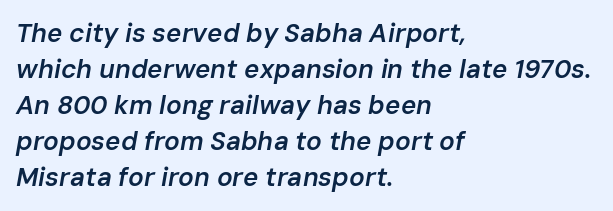
{"italic": "yes", "lean": "right", "slant_degrees": 10, "bold": "semi", "underline": "no", "align": "left", "line_spacing": "normal", "line_spacing_ratio": 1.38, "letter_spacing": "normal", "letter_spacing_em": 0.0, "glyph_px": 26}
